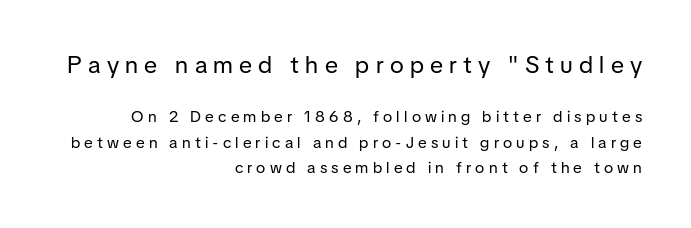
Q: Is the text bold? A: No.
Q: Is the text italic (slanted)? A: No, it is upright.
Q: Is the text underlined? A: No.
Q: How is the paragraph aligned? A: Right-aligned.
Q: Is the spacing between letters normal or unusually wide? A: Unusually wide.
Q: Is the spacing between lines tight, normal or loose? A: Normal.
Q: Which block of text is set in a larger size, the first (top) or the second (bottom)? A: The first (top) one.
